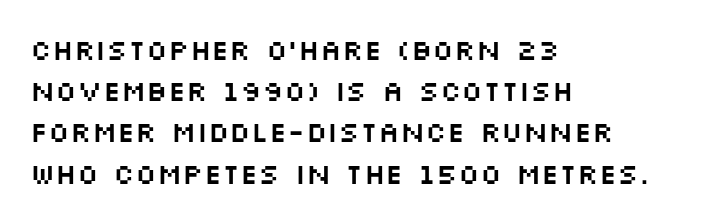
The image shows 29 px wide sans-serif type, upright; set left-aligned, normal line spacing (1.42x), normal letter spacing, not underlined; medium stroke contrast and a large x-height.
